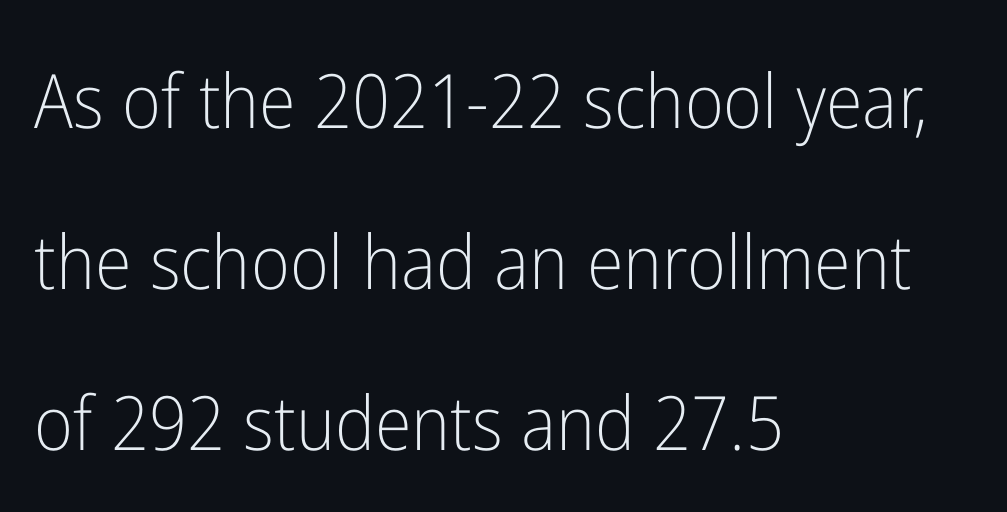
Q: Is the text bold? A: No.
Q: Is the text italic (slanted)? A: No, it is upright.
Q: Is the typeface a serif or a sans-serif typeface? A: Sans-serif.
Q: Is the text underlined? A: No.
Q: How is the paragraph aligned? A: Left-aligned.
Q: Is the spacing between letters normal or unusually wide? A: Normal.
Q: Is the spacing between lines tight, normal or loose? A: Loose.
Q: Width (condensed, normal, or wide)? A: Condensed.
Q: Stroke contrast? A: Low.
Q: x-height? A: Medium.
Q: Monospaced? A: No.
